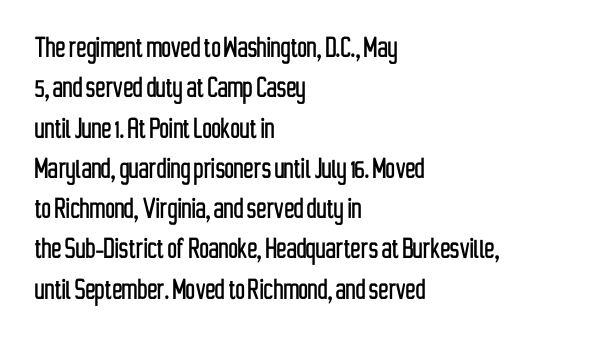
Compared with typical body copy, the letter spacing here is the same. A typesetter would label this face a sans. A roman cut, with each character standing at attention. Each letter keeps its own natural width here, so spacing adapts to shape. Clear beneath every line of the passage.
